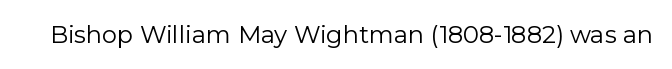
Q: Is the text bold? A: No.
Q: Is the text italic (slanted)? A: No, it is upright.
Q: Is the text underlined? A: No.
Q: Is the spacing between letters normal or unusually wide? A: Normal.
